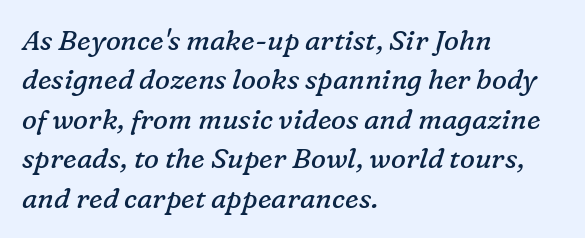
Does the leading feel generous? No, just average. You can tell it's italic because the verticals aren't actually vertical. Honestly, there is no underline to notice here at all. The text block is weighted toward the left margin, trailing off unevenly rightward. The face used here is proportionally spaced, like ordinary book or web type.
